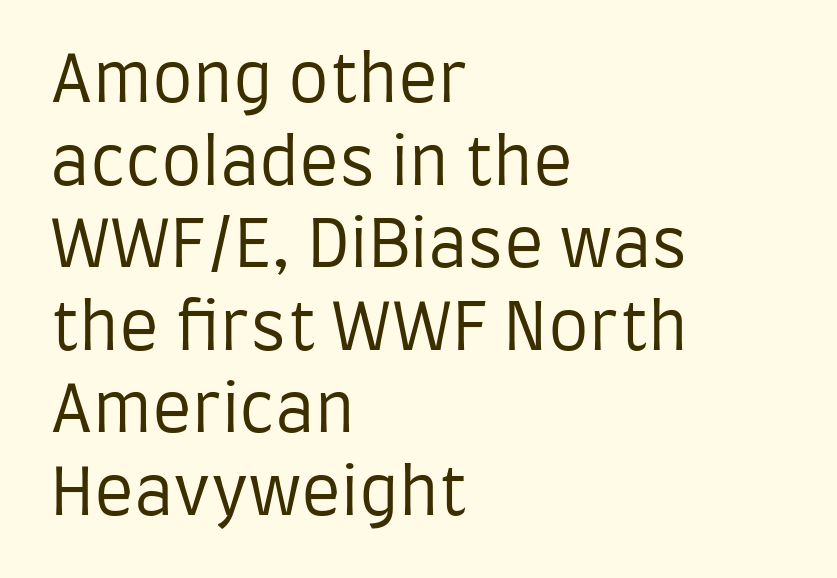
{"serif": "no", "italic": "no", "bold": "no", "weight": "regular", "width": "condensed", "stroke_contrast": "low", "x_height": "large", "monospaced": "no", "underline": "no", "align": "left", "line_spacing": "normal", "line_spacing_ratio": 1.27, "letter_spacing": "normal", "letter_spacing_em": 0.0, "glyph_px": 65}
